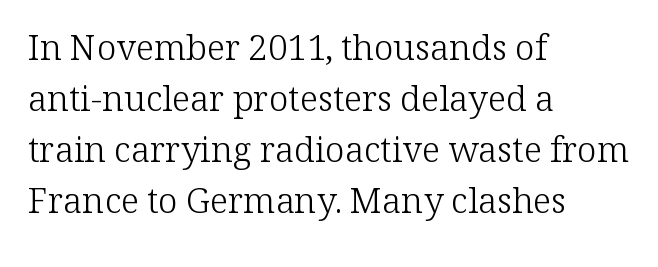
Q: Is the text bold? A: No.
Q: Is the text italic (slanted)? A: No, it is upright.
Q: Is the typeface a serif or a sans-serif typeface? A: Serif.
Q: Is the text underlined? A: No.
Q: How is the paragraph aligned? A: Left-aligned.
Q: Is the spacing between letters normal or unusually wide? A: Normal.
Q: Is the spacing between lines tight, normal or loose? A: Normal.
Q: Width (condensed, normal, or wide)? A: Normal.
Q: Stroke contrast? A: Low.
Q: x-height? A: Medium.
Q: Monospaced? A: No.
